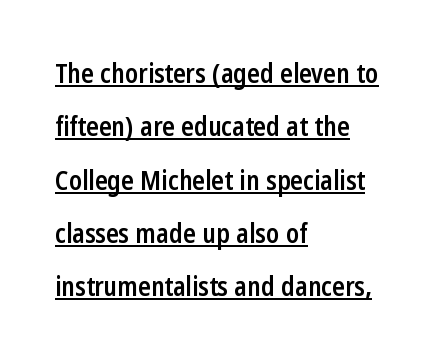
Q: Is the text bold? A: Semi-bold.
Q: Is the text italic (slanted)? A: No, it is upright.
Q: Is the text underlined? A: Yes.
Q: How is the paragraph aligned? A: Left-aligned.
Q: Is the spacing between letters normal or unusually wide? A: Normal.
Q: Is the spacing between lines tight, normal or loose? A: Loose.
